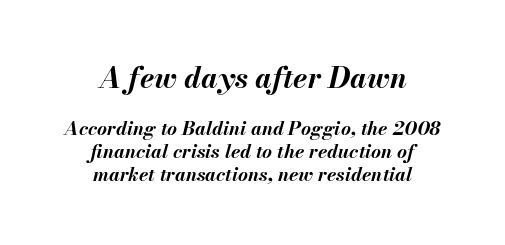
Q: Is the text bold? A: Yes.
Q: Is the text italic (slanted)? A: Yes, it leans right by about 13 degrees.
Q: Is the text underlined? A: No.
Q: How is the paragraph aligned? A: Centered.
Q: Is the spacing between letters normal or unusually wide? A: Normal.
Q: Which block of text is set in a larger size, the first (top) or the second (bottom)? A: The first (top) one.
Q: Width (condensed, normal, or wide)? A: Normal.
Q: Stroke contrast? A: Medium.
Q: x-height? A: Small.
Q: Monospaced? A: No.
